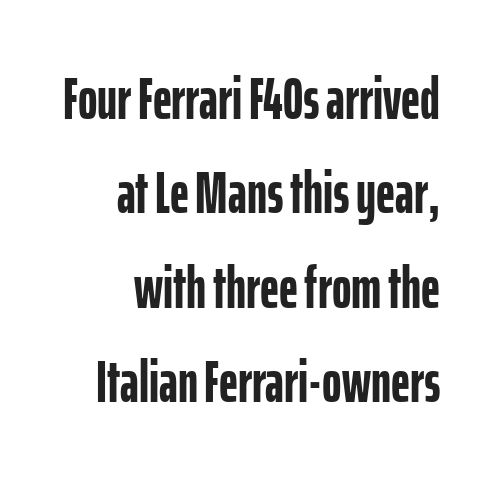
{"serif": "no", "italic": "no", "bold": "yes", "weight": "semibold", "width": "condensed", "stroke_contrast": "low", "x_height": "medium", "monospaced": "no", "underline": "no", "align": "right", "line_spacing": "normal", "line_spacing_ratio": 1.6, "letter_spacing": "normal", "letter_spacing_em": 0.0, "glyph_px": 59}
